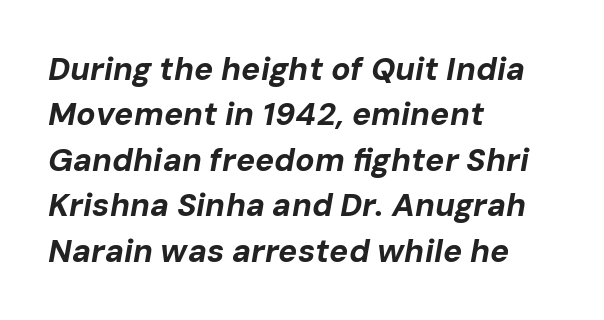
Q: Is the text bold? A: Yes.
Q: Is the text italic (slanted)? A: Yes, it leans right by about 10 degrees.
Q: Is the text underlined? A: No.
Q: How is the paragraph aligned? A: Left-aligned.
Q: Is the spacing between letters normal or unusually wide? A: Normal.
Q: Is the spacing between lines tight, normal or loose? A: Normal.
Q: Width (condensed, normal, or wide)? A: Normal.
Q: Stroke contrast? A: Low.
Q: x-height? A: Medium.
Q: Monospaced? A: No.
